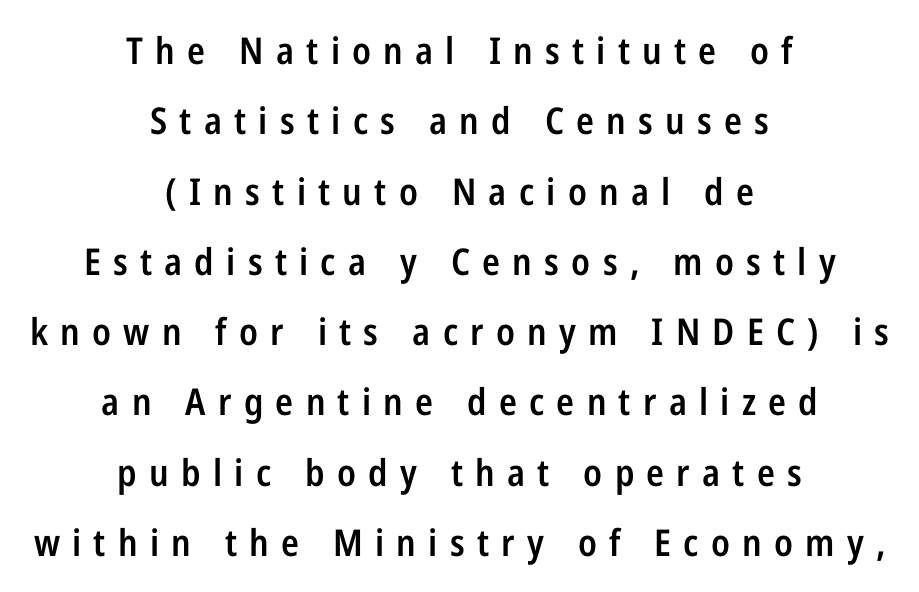
Q: Is the text bold? A: Semi-bold.
Q: Is the text italic (slanted)? A: No, it is upright.
Q: Is the typeface a serif or a sans-serif typeface? A: Sans-serif.
Q: Is the text underlined? A: No.
Q: How is the paragraph aligned? A: Centered.
Q: Is the spacing between letters normal or unusually wide? A: Unusually wide.
Q: Is the spacing between lines tight, normal or loose? A: Loose.
Q: Width (condensed, normal, or wide)? A: Condensed.
Q: Stroke contrast? A: Low.
Q: x-height? A: Medium.
Q: Monospaced? A: No.
